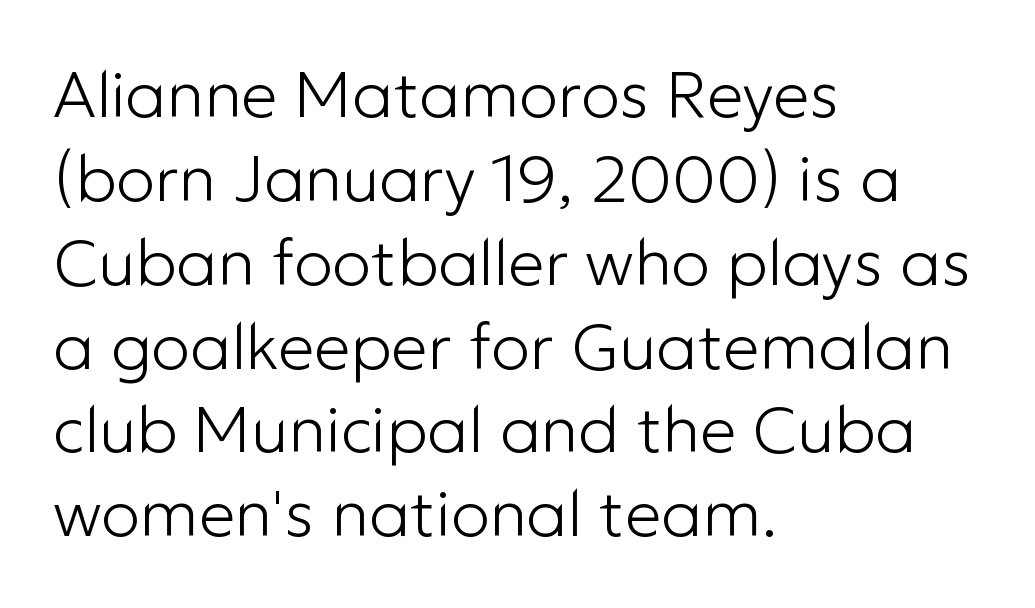
{"serif": "no", "italic": "no", "bold": "no", "weight": "light", "width": "normal", "stroke_contrast": "low", "x_height": "medium", "monospaced": "no", "underline": "no", "align": "left", "line_spacing": "normal", "line_spacing_ratio": 1.29, "letter_spacing": "normal", "letter_spacing_em": 0.0, "glyph_px": 65}
